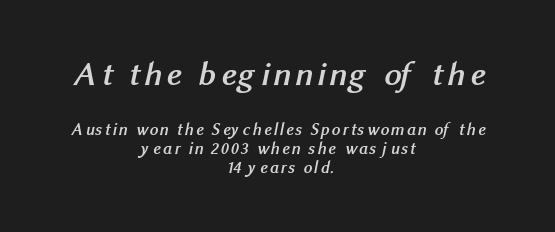
{"serif": "no", "bold": "yes", "weight": "semibold", "width": "normal", "stroke_contrast": "medium", "x_height": "medium", "monospaced": "no", "underline": "no", "align": "center", "line_spacing": "tight", "line_spacing_ratio": 1.11, "larger_block": "first", "size_ratio": 2.0, "glyph_px": 34}
